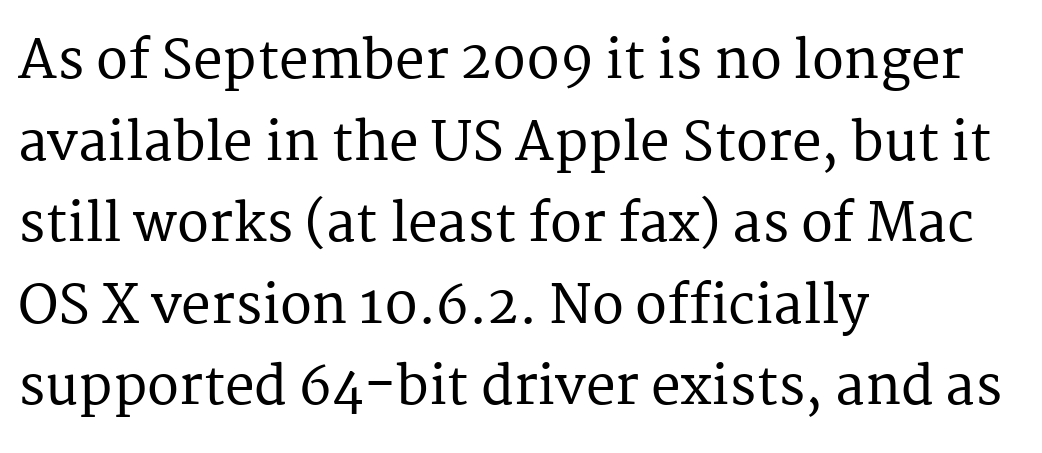
Q: Is the text italic (slanted)? A: No, it is upright.
Q: Is the typeface a serif or a sans-serif typeface? A: Serif.
Q: Is the text underlined? A: No.
Q: How is the paragraph aligned? A: Left-aligned.
Q: Is the spacing between letters normal or unusually wide? A: Normal.
Q: Is the spacing between lines tight, normal or loose? A: Normal.
Q: Width (condensed, normal, or wide)? A: Normal.
Q: Stroke contrast? A: Medium.
Q: x-height? A: Medium.
Q: Monospaced? A: No.
